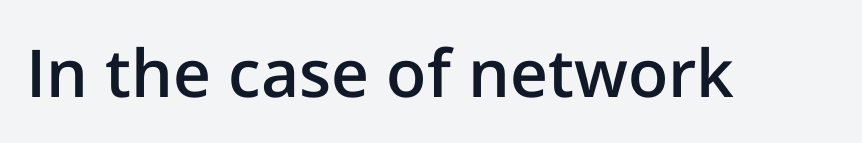
Looks like regular typesetting: each glyph gets only the width it needs. A somewhat darkened texture: the type is semibold rather than bold. Nope, no serifs anywhere on these letters. Italic? Not at all — the glyphs are vertical. The letters sit at their default tracking, neither squeezed nor spread.
